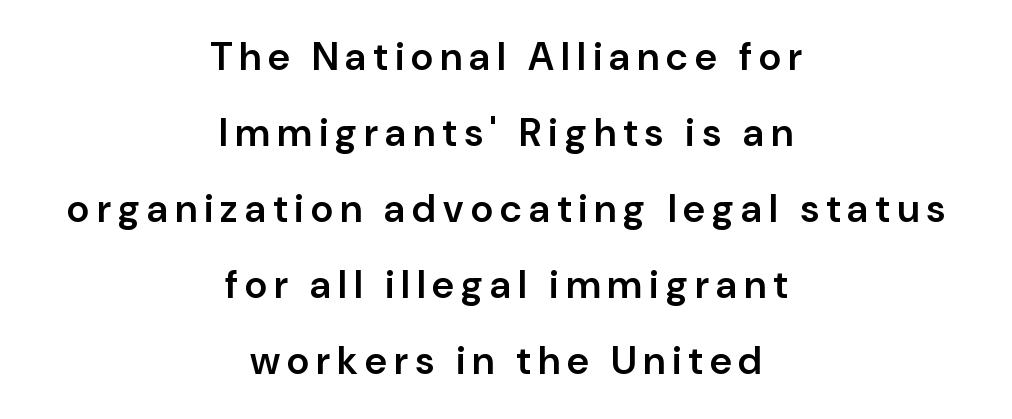
Quick note: interline space is abundant. You could not count columns in this text — the font is proportionally spaced. You can tell it's not italic because the verticals are truly vertical. The paragraph has two soft edges and a firm central axis.
